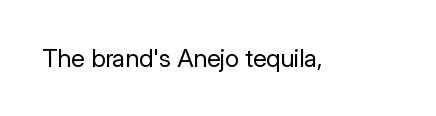
The rendering keeps characters at their native spacing. The font sits on the lighter half of the weight spectrum, regular included. Quick note: underline off. Is there any slant? The stems are plumb.
